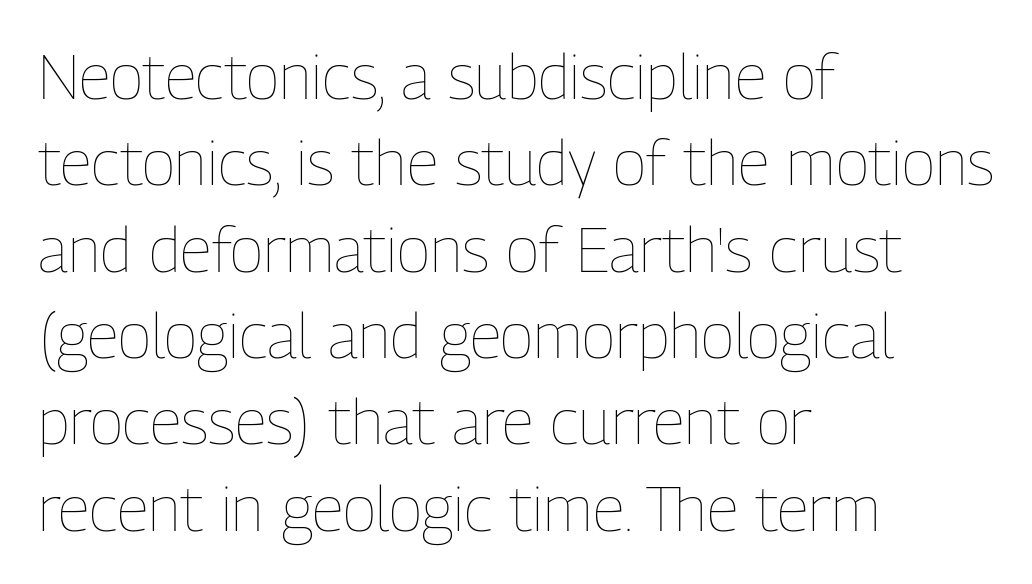
The letters look calm and open, with moderate or lighter stems. One glance says typical: line gaps are just what's usual. The glyphs are unaccompanied by any horizontal stroke below them. Quick note: not italic, upright.
